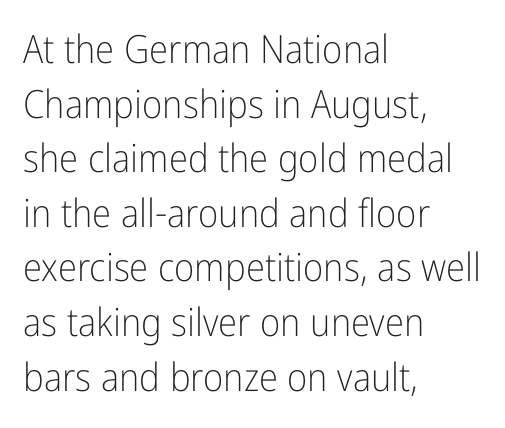
{"serif": "no", "italic": "no", "bold": "no", "weight": "light", "width": "condensed", "stroke_contrast": "low", "x_height": "medium", "monospaced": "no", "underline": "no", "align": "left", "line_spacing": "normal", "line_spacing_ratio": 1.4, "letter_spacing": "normal", "letter_spacing_em": 0.0, "glyph_px": 39}
